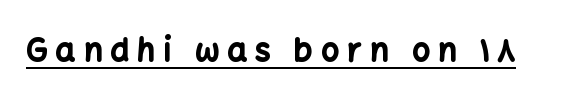
The image shows 31 px bold sans-serif type, upright; set unusually wide letter spacing (+0.27 em), underlined; low stroke contrast and a medium x-height.
